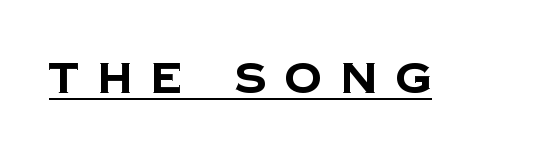
The image shows 42 px bold sans-serif type; set unusually wide letter spacing (+0.43 em), underlined; low stroke contrast and a large x-height.
